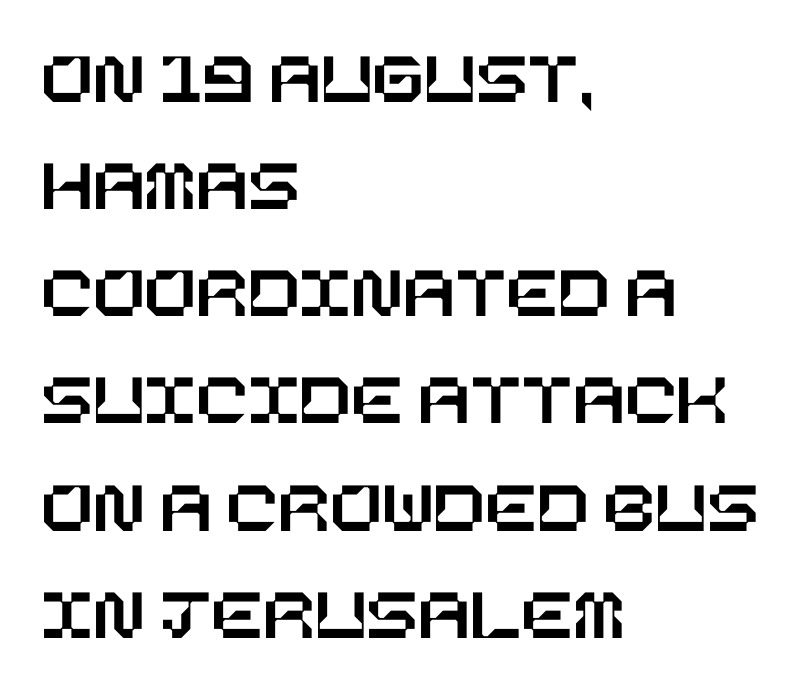
Q: Is the text italic (slanted)? A: No, it is upright.
Q: Is the text underlined? A: No.
Q: How is the paragraph aligned? A: Left-aligned.
Q: Is the spacing between letters normal or unusually wide? A: Normal.
Q: Is the spacing between lines tight, normal or loose? A: Normal.
Q: Width (condensed, normal, or wide)? A: Normal.
Q: Stroke contrast? A: Low.
Q: x-height? A: Large.
